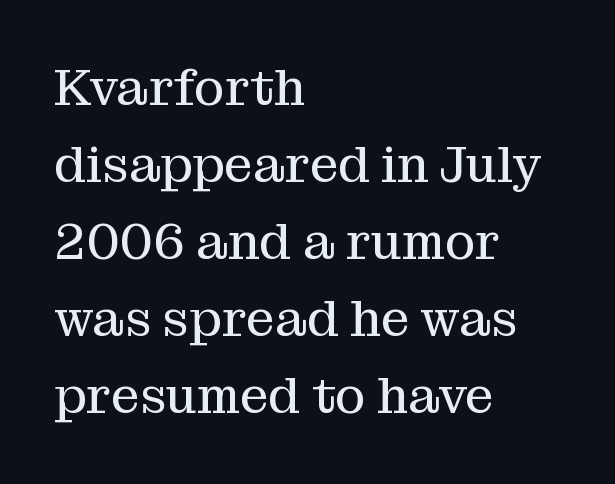
Q: Is the text bold? A: No.
Q: Is the text italic (slanted)? A: No, it is upright.
Q: Is the typeface a serif or a sans-serif typeface? A: Serif.
Q: Is the text underlined? A: No.
Q: How is the paragraph aligned? A: Left-aligned.
Q: Is the spacing between letters normal or unusually wide? A: Normal.
Q: Is the spacing between lines tight, normal or loose? A: Normal.
Q: Width (condensed, normal, or wide)? A: Normal.
Q: Stroke contrast? A: Medium.
Q: x-height? A: Medium.
Q: Monospaced? A: No.
